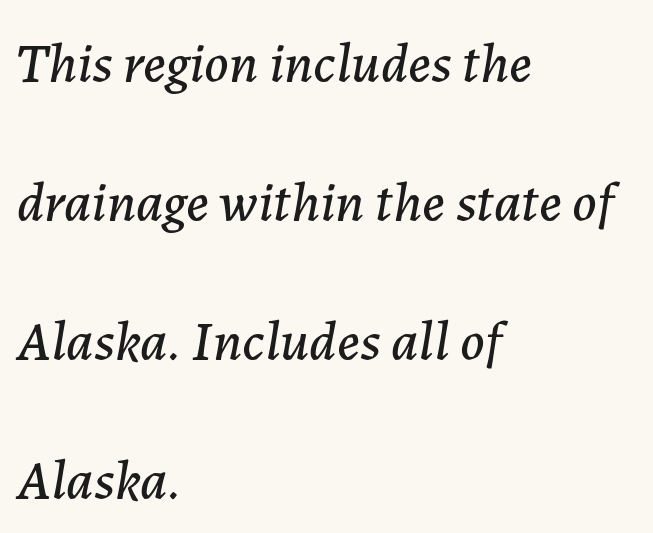
The image shows 56 px text type, italic (leaning right); set left-aligned, loose line spacing (2.48x), normal letter spacing, not underlined; low stroke contrast and a medium x-height.
